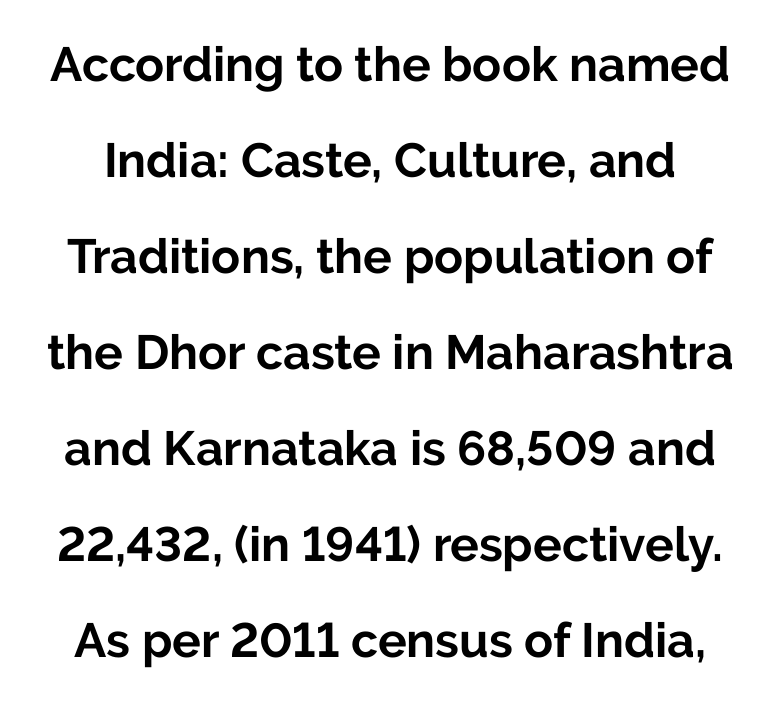
The image shows 48 px bold sans-serif type, upright; set loose line spacing (2.0x), normal letter spacing, not underlined; low stroke contrast and a medium x-height.
